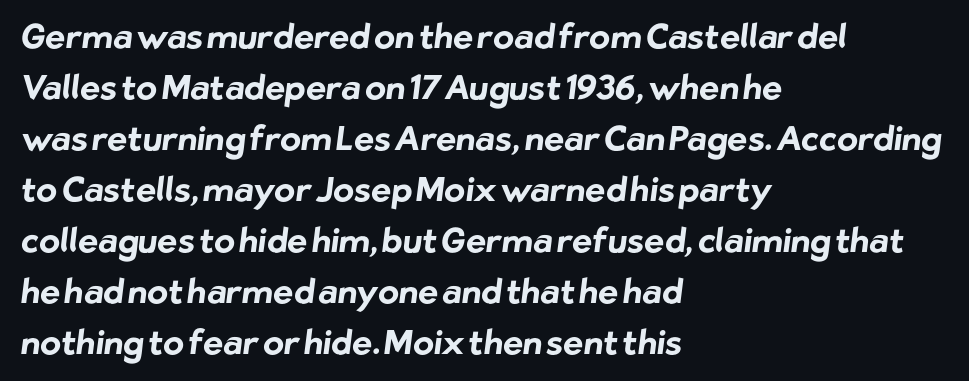
{"serif": "no", "bold": "yes", "weight": "bold", "width": "normal", "stroke_contrast": "low", "x_height": "medium", "monospaced": "no", "underline": "no", "align": "left", "line_spacing": "normal", "line_spacing_ratio": 1.5, "letter_spacing": "normal", "letter_spacing_em": 0.0, "glyph_px": 34}
